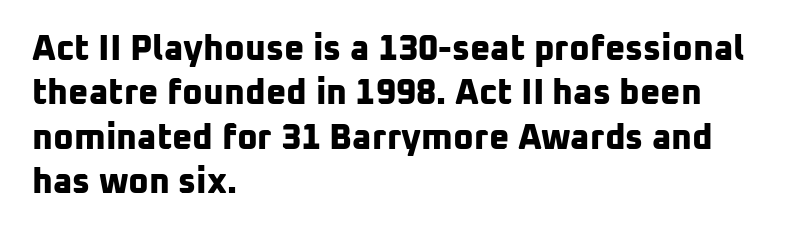
Q: Is the text bold? A: Yes.
Q: Is the typeface a serif or a sans-serif typeface? A: Sans-serif.
Q: Is the text underlined? A: No.
Q: How is the paragraph aligned? A: Left-aligned.
Q: Is the spacing between letters normal or unusually wide? A: Normal.
Q: Is the spacing between lines tight, normal or loose? A: Normal.
Q: Width (condensed, normal, or wide)? A: Normal.
Q: Stroke contrast? A: Low.
Q: x-height? A: Medium.
Q: Monospaced? A: No.
